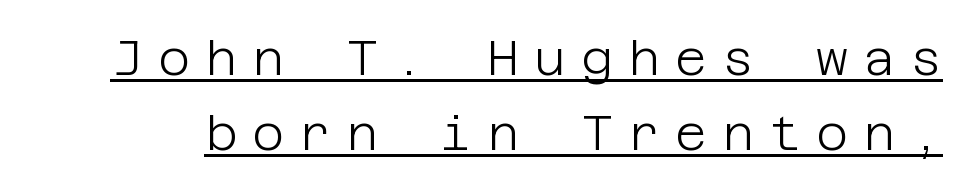
The cut favours lightness, reaching ordinary text weight at its darkest. Students, observe the line beneath the letters — that is underlining. In terms of letterspacing, this is a distinctly airy, spread setting. Upright lettering throughout.
